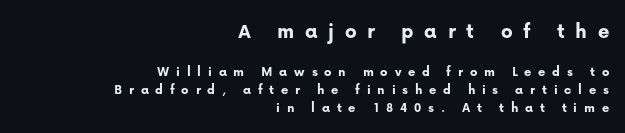
{"italic": "no", "bold": "yes", "underline": "no", "align": "right", "line_spacing": "normal", "line_spacing_ratio": 1.28, "letter_spacing": "wide", "letter_spacing_em": 0.48, "larger_block": "first", "size_ratio": 1.57, "glyph_px": 22}
